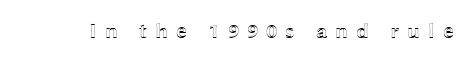
The letters stand straight up with perfectly vertical stems. These lines have a slow, spaced-out rhythm from letter to letter. Unmarked baselines from the first word to the last.
